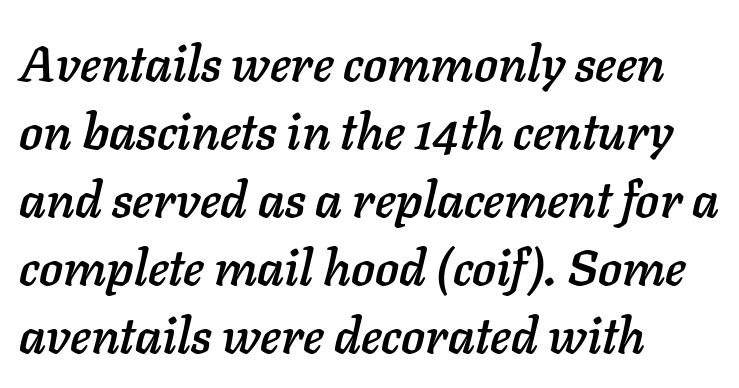
The image shows 50 px text type, italic (leaning right); set left-aligned, normal line spacing (1.36x), normal letter spacing, not underlined; low stroke contrast and a medium x-height.
